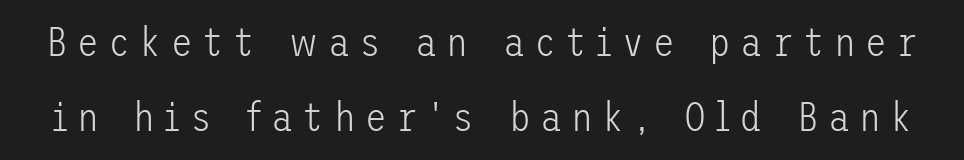
The image shows 40 px light sans-serif type, upright; set line spacing 1.88x, unusually wide letter spacing (+0.23 em), not underlined; low stroke contrast and a medium x-height.
